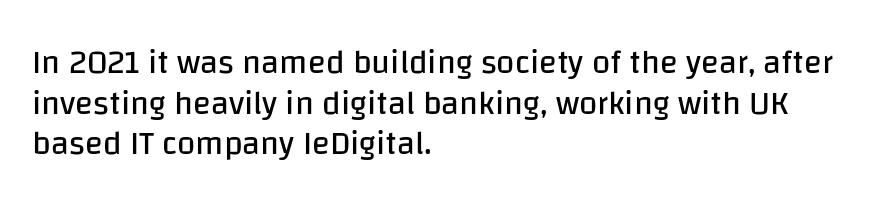
Q: Is the text bold? A: No.
Q: Is the text italic (slanted)? A: No, it is upright.
Q: Is the typeface a serif or a sans-serif typeface? A: Sans-serif.
Q: Is the text underlined? A: No.
Q: How is the paragraph aligned? A: Left-aligned.
Q: Is the spacing between letters normal or unusually wide? A: Normal.
Q: Width (condensed, normal, or wide)? A: Normal.
Q: Stroke contrast? A: Low.
Q: x-height? A: Large.
Q: Monospaced? A: No.
